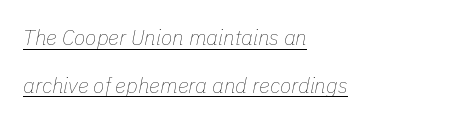
The image shows 21 px text type, italic (leaning right); set left-aligned, loose line spacing (2.28x), normal letter spacing, underlined.
